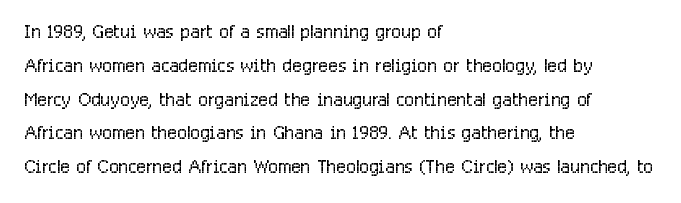
Q: Is the text bold? A: No.
Q: Is the text italic (slanted)? A: No, it is upright.
Q: Is the text underlined? A: No.
Q: How is the paragraph aligned? A: Left-aligned.
Q: Is the spacing between letters normal or unusually wide? A: Normal.
Q: Is the spacing between lines tight, normal or loose? A: Normal.
